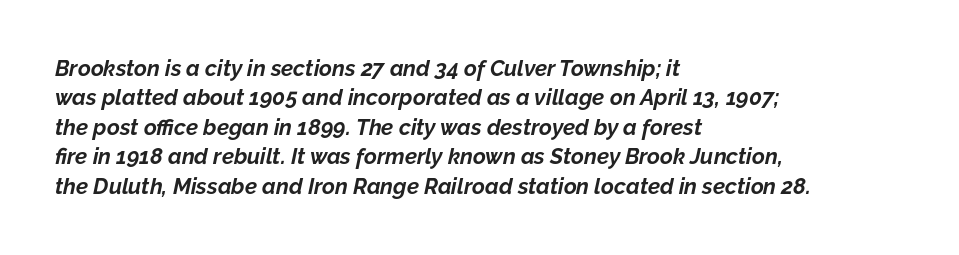
The image shows 22 px bold type, italic (leaning right); set left-aligned, normal line spacing (1.34x), normal letter spacing, not underlined.
